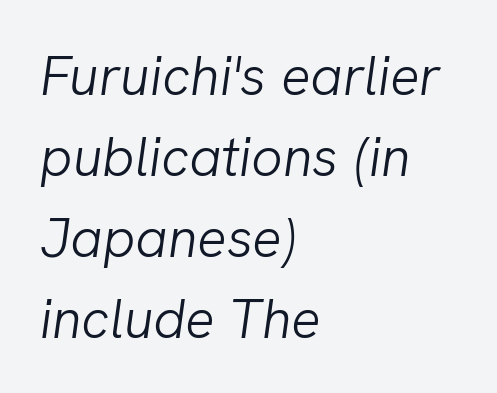
Q: Is the text bold? A: No.
Q: Is the text italic (slanted)? A: Yes, it leans right by about 8 degrees.
Q: Is the text underlined? A: No.
Q: How is the paragraph aligned? A: Left-aligned.
Q: Is the spacing between letters normal or unusually wide? A: Normal.
Q: Is the spacing between lines tight, normal or loose? A: Normal.
Q: Width (condensed, normal, or wide)? A: Normal.
Q: Stroke contrast? A: Low.
Q: x-height? A: Medium.
Q: Monospaced? A: No.
